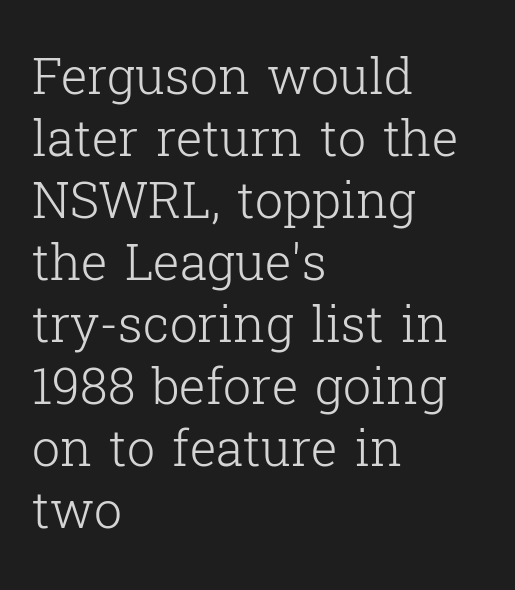
Think of a printed novel: that variable character pitch is what you see here. Compared with typical body copy, the letter spacing here is the same. Weight: regular or lighter. Is the block centered? No — it sits flush against the left margin. This is the regular roman posture of the typeface. Anything drawn beneath the words? Only blank space.
